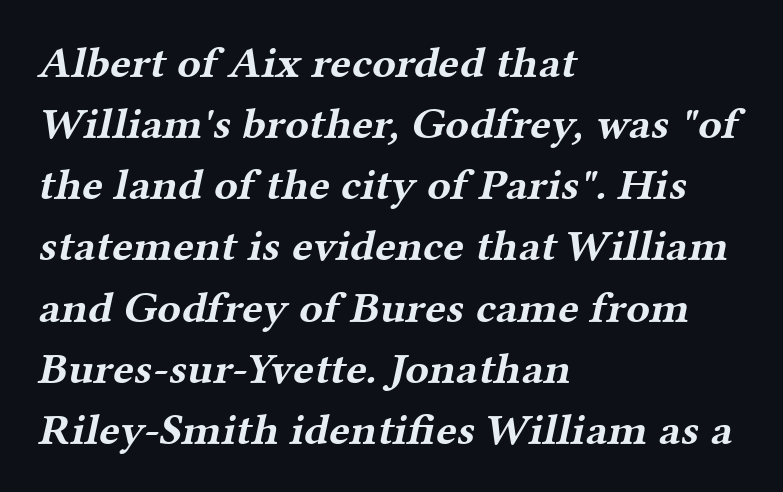
Is this a fixed-width face? No — the glyphs have proportional, varying widths. Students, this is bold: see how much ink each stroke carries. Stroke terminals: seriffed. Line starts are locked; line ends wander. The rendering uses a moderate line-height, typical for paragraphs. Does extra space separate the letters? No, they use regular spacing.
